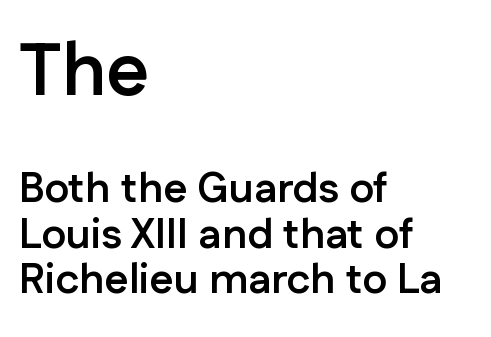
The image shows 74 px semibold sans-serif type, upright; set left-aligned, tight line spacing (1.09x), normal letter spacing, not underlined; the first (top) block is 1.76x larger; low stroke contrast and a medium x-height.
